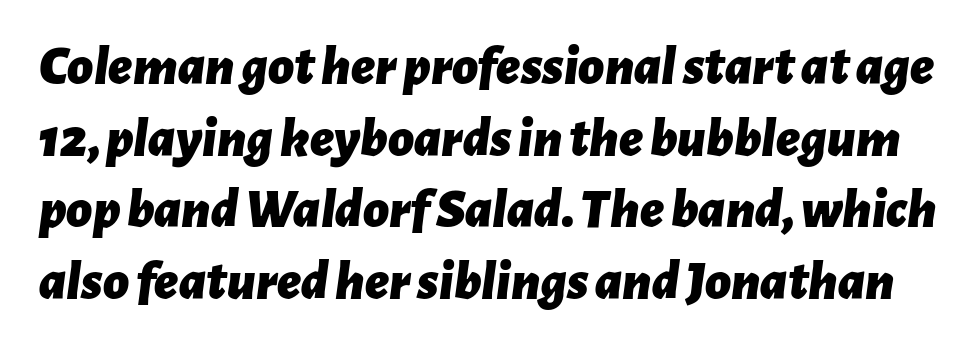
Each letter keeps its own natural width here, so spacing adapts to shape. Emphasis-style slanted type is in use. The horizontal fit of the characters is conventional and even. The font is running at its bold setting. Does the leading feel generous? No, just average.
